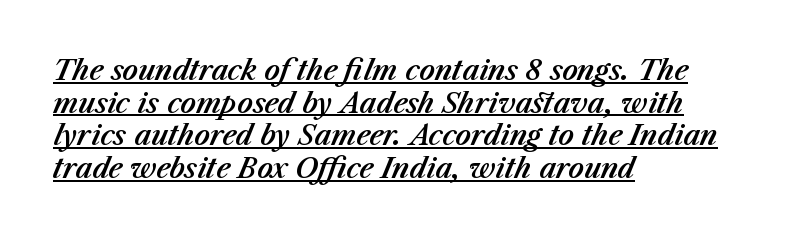
The image shows 27 px text type, italic (leaning right); set left-aligned, line spacing 1.21x, normal letter spacing, underlined.
